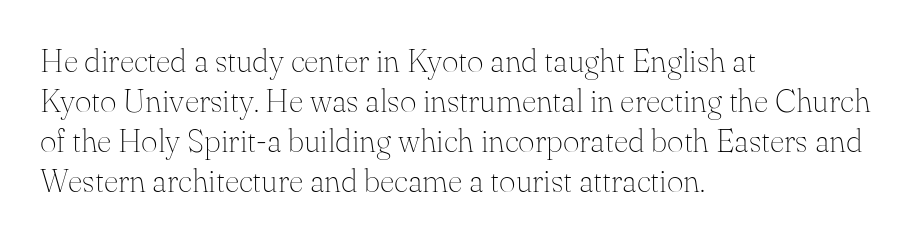
The image shows 32 px thin serif type, upright; set left-aligned, normal line spacing (1.25x), normal letter spacing, not underlined; medium stroke contrast and a small x-height.
